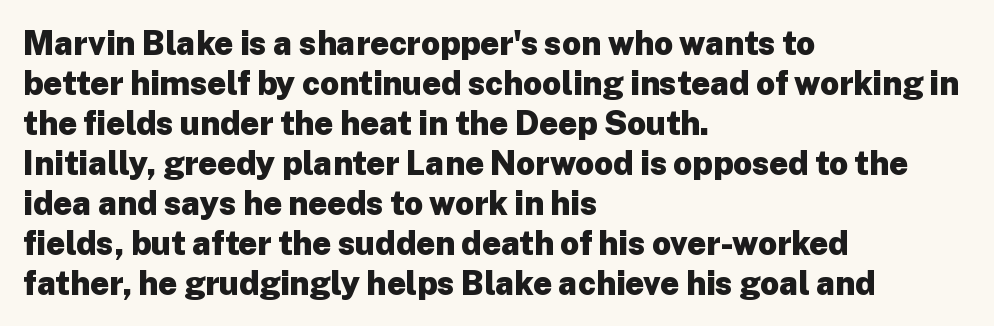
The image shows 33 px heavy sans-serif type, upright; set left-aligned, line spacing 1.21x, normal letter spacing, not underlined; low stroke contrast and a medium x-height.
